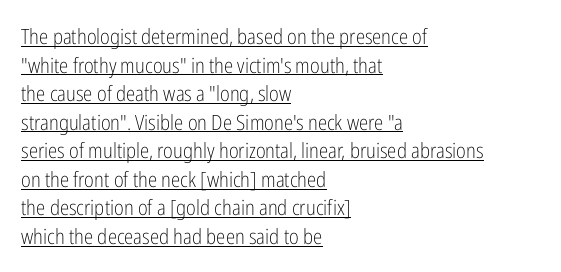
Q: Is the text bold? A: No.
Q: Is the text italic (slanted)? A: No, it is upright.
Q: Is the text underlined? A: Yes.
Q: How is the paragraph aligned? A: Left-aligned.
Q: Is the spacing between letters normal or unusually wide? A: Normal.
Q: Is the spacing between lines tight, normal or loose? A: Normal.
